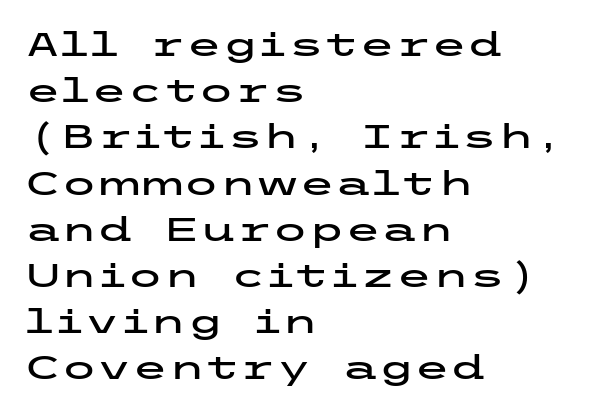
Q: Is the text italic (slanted)? A: No, it is upright.
Q: Is the typeface a serif or a sans-serif typeface? A: Sans-serif.
Q: Is the text underlined? A: No.
Q: How is the paragraph aligned? A: Left-aligned.
Q: Is the spacing between letters normal or unusually wide? A: Normal.
Q: Is the spacing between lines tight, normal or loose? A: Normal.
Q: Width (condensed, normal, or wide)? A: Wide.
Q: Stroke contrast? A: Low.
Q: x-height? A: Medium.
